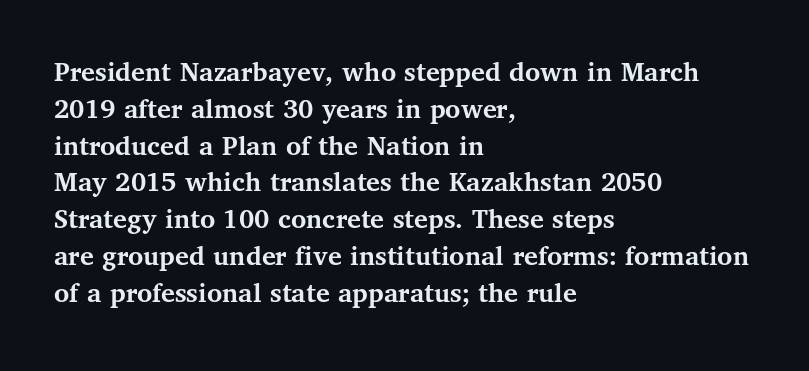
The image shows 29 px semibold serif type, upright; set left-aligned, normal line spacing (1.27x), normal letter spacing, not underlined; medium stroke contrast and a medium x-height.
